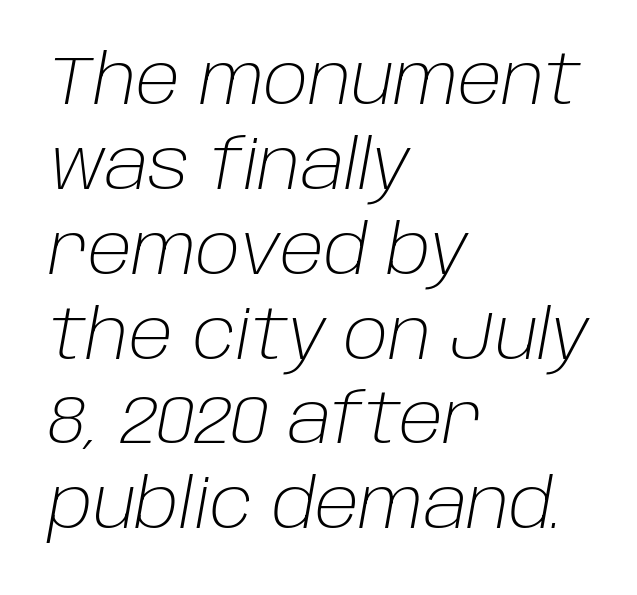
Underline: absent. Observe the ordinary spacing: letters are neighbours, not strangers. All the whitespace from short lines collects on the right. Quick note: italic.
